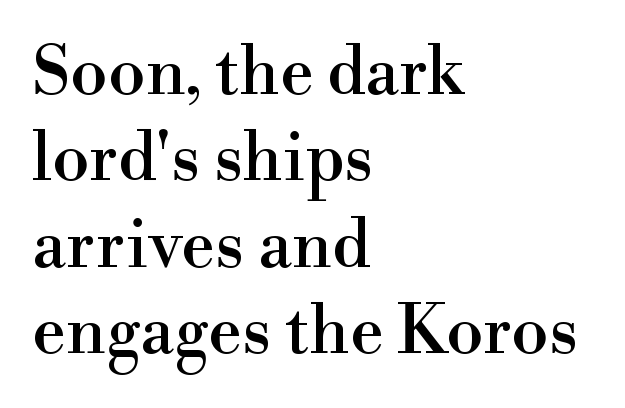
{"serif": "yes", "italic": "no", "width": "normal", "stroke_contrast": "high", "x_height": "small", "monospaced": "no", "underline": "no", "align": "left", "line_spacing": "normal", "line_spacing_ratio": 1.29, "letter_spacing": "normal", "letter_spacing_em": 0.0, "glyph_px": 67}
